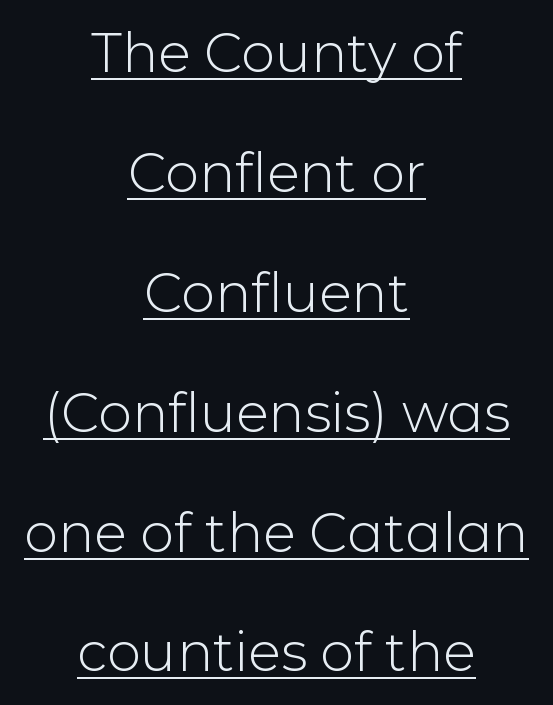
The image shows 54 px light sans-serif type, upright; set centered, loose line spacing (2.22x), normal letter spacing, underlined; low stroke contrast and a medium x-height.
